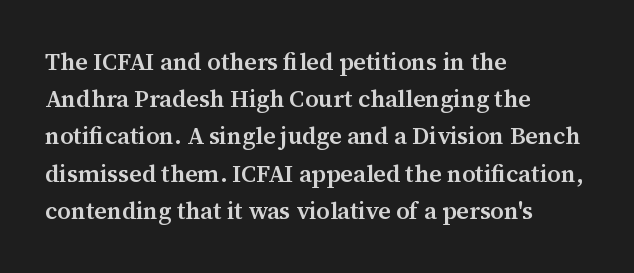
{"italic": "no", "bold": "semi", "underline": "no", "align": "left", "line_spacing": "normal", "line_spacing_ratio": 1.55, "letter_spacing": "normal", "letter_spacing_em": 0.0, "glyph_px": 24}
